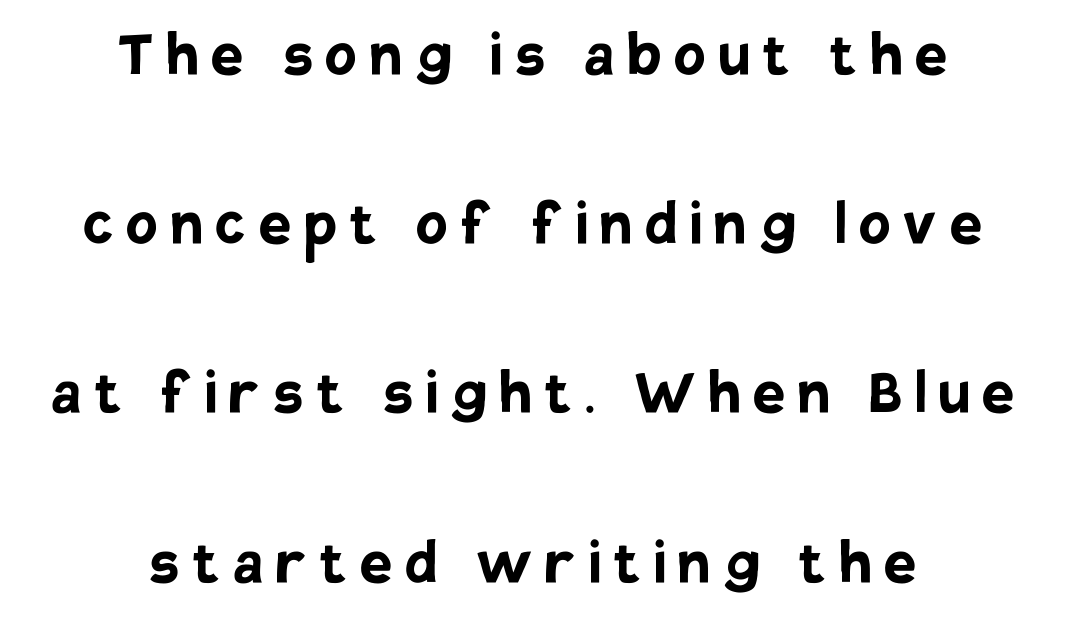
Q: Is the text bold? A: Yes.
Q: Is the text italic (slanted)? A: No, it is upright.
Q: Is the typeface a serif or a sans-serif typeface? A: Sans-serif.
Q: Is the text underlined? A: No.
Q: How is the paragraph aligned? A: Centered.
Q: Is the spacing between lines tight, normal or loose? A: Loose.
Q: Width (condensed, normal, or wide)? A: Normal.
Q: Stroke contrast? A: Low.
Q: x-height? A: Large.
Q: Monospaced? A: No.
